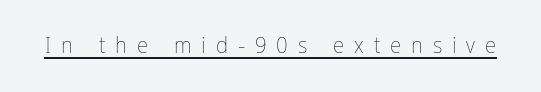
The image shows 23 px text type, upright; set unusually wide letter spacing (+0.43 em), underlined.
